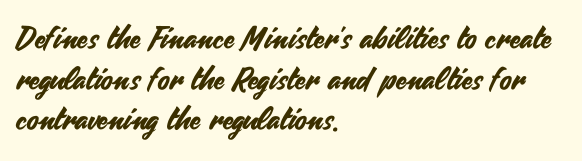
The image shows 31 px sans-serif type; set left-aligned, normal line spacing (1.31x), normal letter spacing, not underlined; medium stroke contrast and a small x-height.
